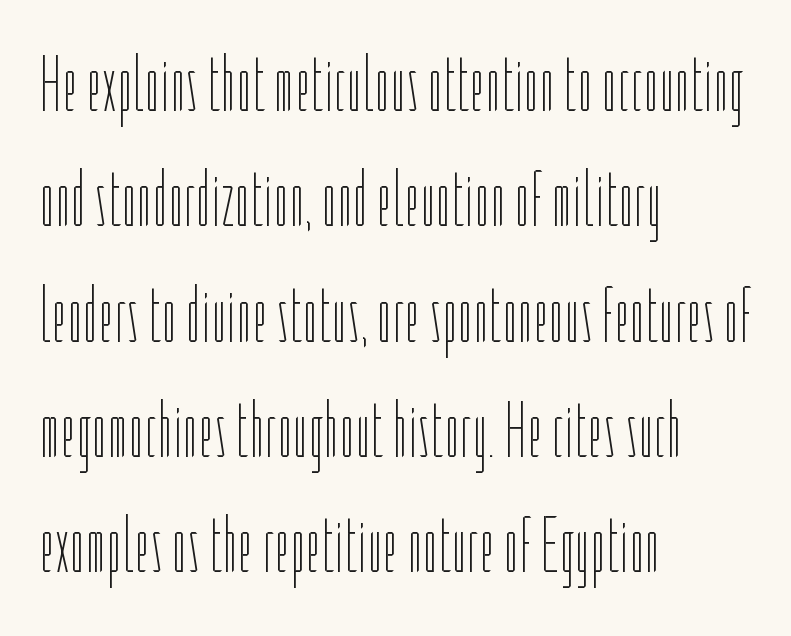
There is no visible air inserted between adjacent glyphs. Tall strokes in this sample are plumb rather than angled. Bold? No — there's no thickening of the strokes. The rag falls on the right side of this text block.
